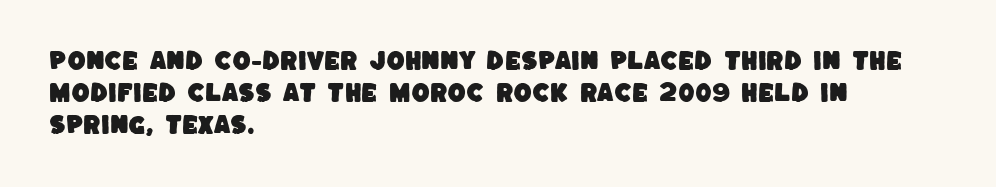
{"underline": "no", "align": "left", "line_spacing": "normal", "line_spacing_ratio": 1.52, "letter_spacing": "normal", "letter_spacing_em": 0.0, "glyph_px": 21}
